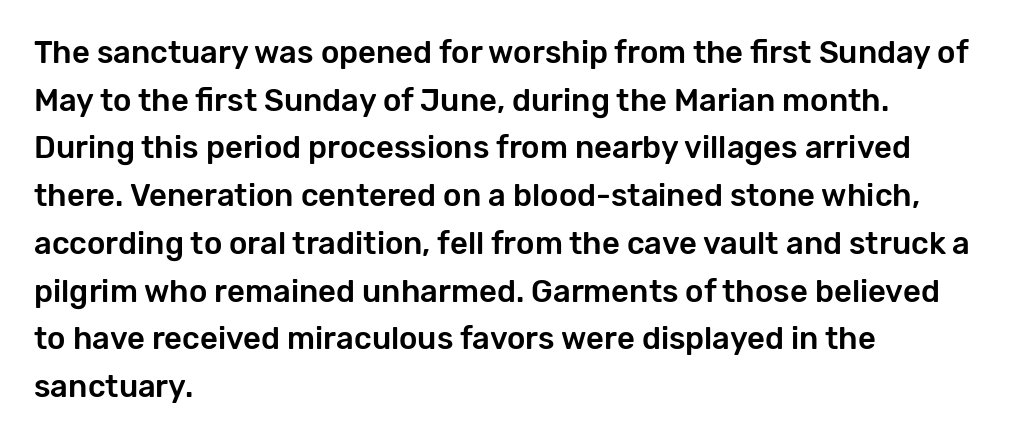
Q: Is the text italic (slanted)? A: No, it is upright.
Q: Is the typeface a serif or a sans-serif typeface? A: Sans-serif.
Q: Is the text underlined? A: No.
Q: How is the paragraph aligned? A: Left-aligned.
Q: Is the spacing between letters normal or unusually wide? A: Normal.
Q: Is the spacing between lines tight, normal or loose? A: Normal.
Q: Width (condensed, normal, or wide)? A: Normal.
Q: Stroke contrast? A: Low.
Q: x-height? A: Medium.
Q: Monospaced? A: No.
